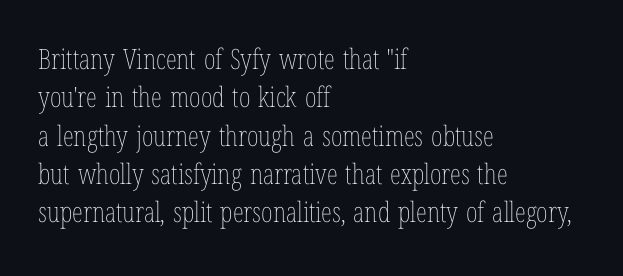
Q: Is the text bold? A: No.
Q: Is the text italic (slanted)? A: No, it is upright.
Q: Is the text underlined? A: No.
Q: How is the paragraph aligned? A: Left-aligned.
Q: Is the spacing between letters normal or unusually wide? A: Normal.
Q: Is the spacing between lines tight, normal or loose? A: Normal.
Q: Width (condensed, normal, or wide)? A: Condensed.
Q: Stroke contrast? A: Low.
Q: x-height? A: Medium.
Q: Monospaced? A: No.
